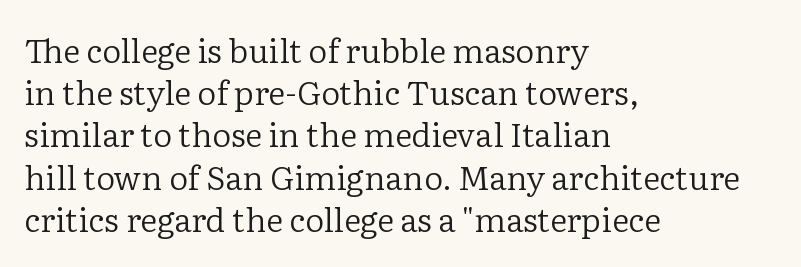
The rows are spaced the way most documents space them. Looks like regular typesetting: each glyph gets only the width it needs. A typesetter would label this face a serif. Is there any slant? The stems are plumb. Which margin do the lines hug? The left one — the right edge is uneven. Is this a heavy cut? Hardly; it is regular or lighter.
